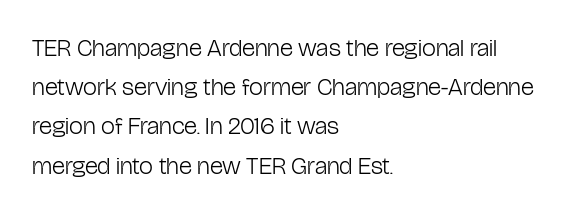
Q: Is the text bold? A: No.
Q: Is the text italic (slanted)? A: No, it is upright.
Q: Is the text underlined? A: No.
Q: How is the paragraph aligned? A: Left-aligned.
Q: Is the spacing between letters normal or unusually wide? A: Normal.
Q: Is the spacing between lines tight, normal or loose? A: Normal.
